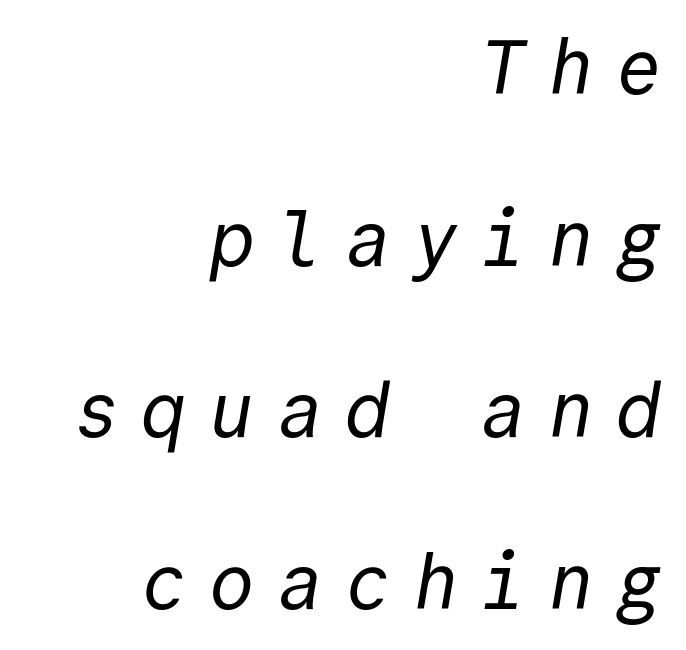
{"serif": "no", "bold": "no", "weight": "regular", "width": "normal", "x_height": "medium", "monospaced": "yes", "underline": "no", "align": "right", "line_spacing": "loose", "line_spacing_ratio": 2.23, "letter_spacing": "wide", "letter_spacing_em": 0.28, "glyph_px": 77}
